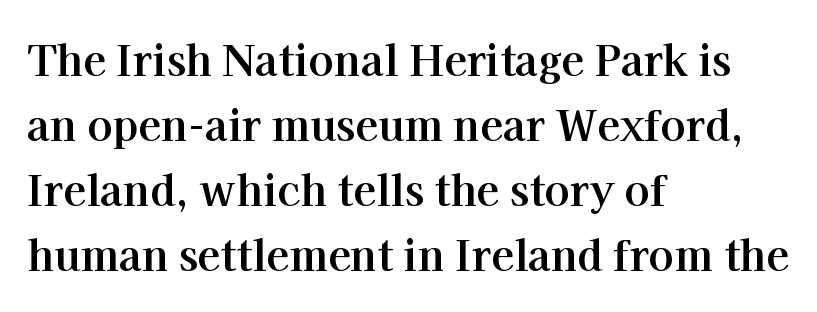
This rendering features lettering with no underline. I'd describe the lettering as bold — thick and assertive. The lines are quadded left. Compared with typical body copy, the letter spacing here is the same.
